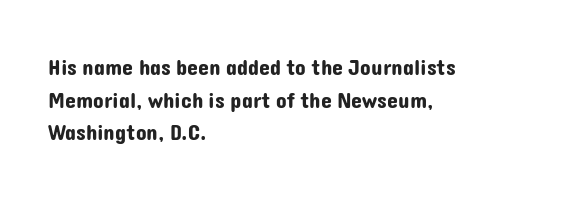
{"italic": "no", "underline": "no", "align": "left", "line_spacing": "normal", "line_spacing_ratio": 1.48, "letter_spacing": "normal", "letter_spacing_em": 0.0, "glyph_px": 22}
